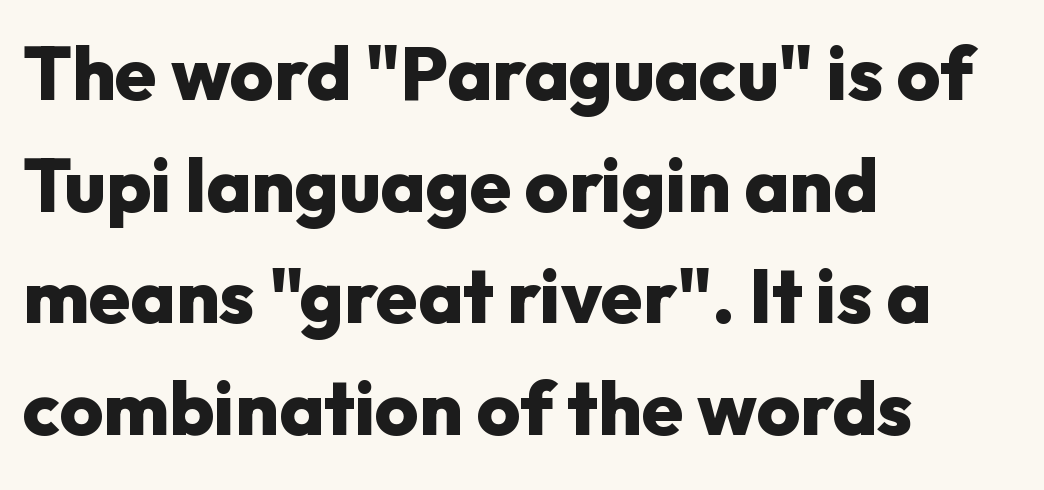
The image shows 75 px heavy sans-serif type, upright; set left-aligned, normal line spacing (1.49x), normal letter spacing, not underlined; low stroke contrast and a medium x-height.
